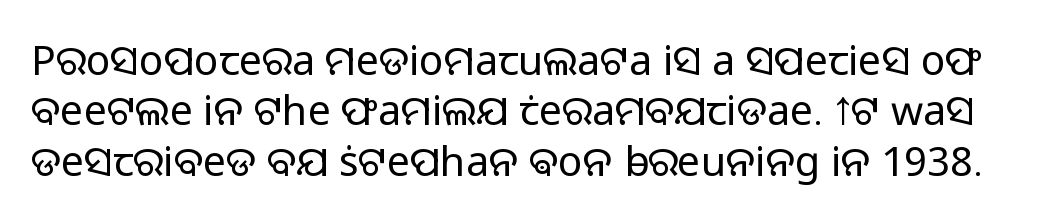
The image shows 41 px light sans-serif type, upright; set line spacing 1.23x, normal letter spacing, not underlined; low stroke contrast and a medium x-height.
